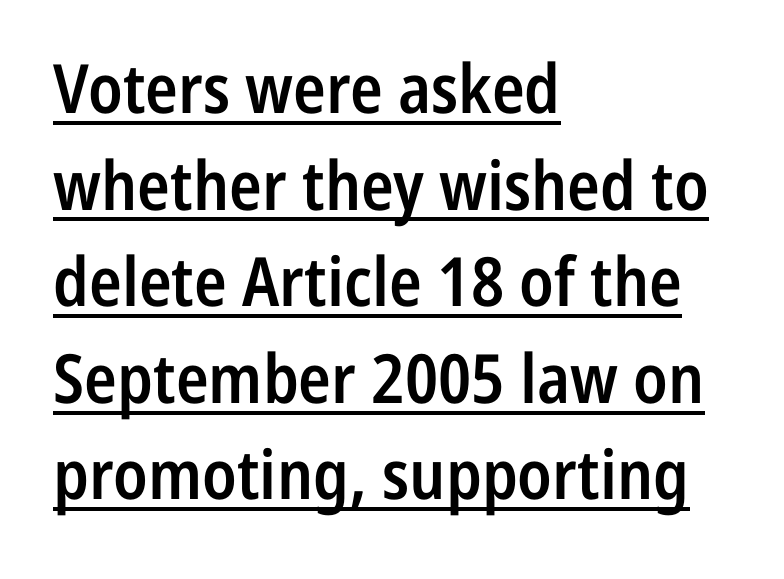
Q: Is the text bold? A: Semi-bold.
Q: Is the text italic (slanted)? A: No, it is upright.
Q: Is the typeface a serif or a sans-serif typeface? A: Sans-serif.
Q: Is the text underlined? A: Yes.
Q: How is the paragraph aligned? A: Left-aligned.
Q: Is the spacing between letters normal or unusually wide? A: Normal.
Q: Is the spacing between lines tight, normal or loose? A: Normal.
Q: Width (condensed, normal, or wide)? A: Condensed.
Q: Stroke contrast? A: Low.
Q: x-height? A: Medium.
Q: Monospaced? A: No.
